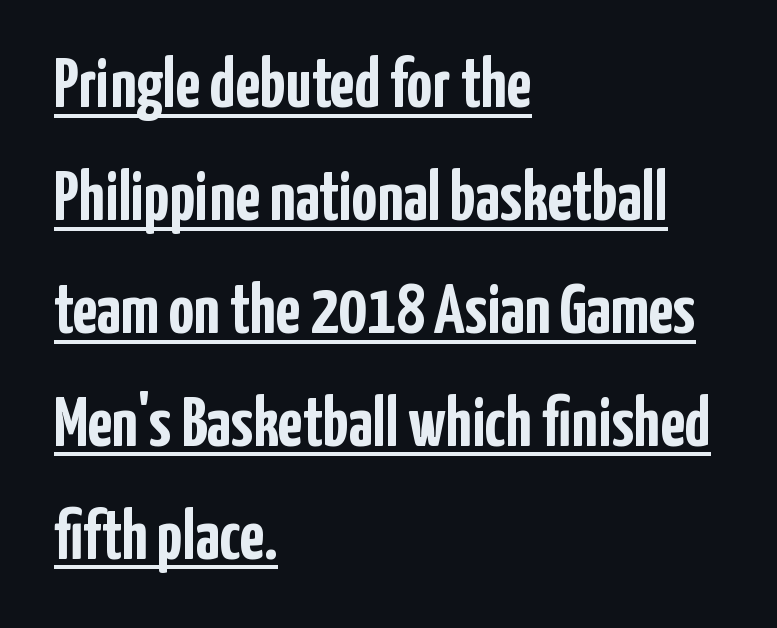
The image shows 71 px semibold, condensed sans-serif type, upright; set left-aligned, normal line spacing (1.59x), normal letter spacing, underlined; low stroke contrast and a medium x-height.
